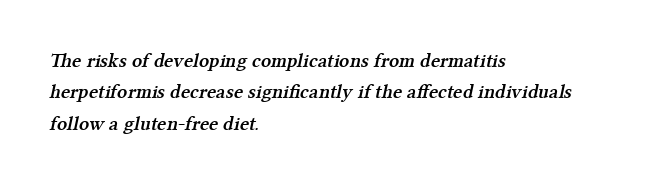
Q: Is the text bold? A: Semi-bold.
Q: Is the text underlined? A: No.
Q: How is the paragraph aligned? A: Left-aligned.
Q: Is the spacing between letters normal or unusually wide? A: Normal.
Q: Is the spacing between lines tight, normal or loose? A: Normal.
